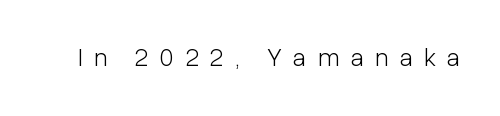
The glyphs are unaccompanied by any horizontal stroke below them. This is the regular roman posture of the typeface. Think standard paragraph weight, or any step lighter than that. The tracking jumps out immediately: characters are airy and widely separated.
